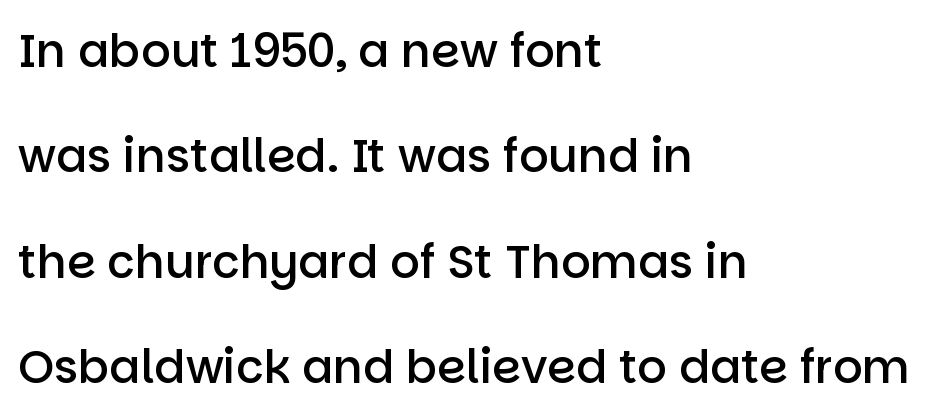
{"serif": "no", "italic": "no", "bold": "semi", "weight": "semibold", "width": "normal", "stroke_contrast": "low", "x_height": "large", "monospaced": "no", "underline": "no", "align": "left", "line_spacing": "loose", "line_spacing_ratio": 2.29, "letter_spacing": "normal", "letter_spacing_em": 0.0, "glyph_px": 46}
